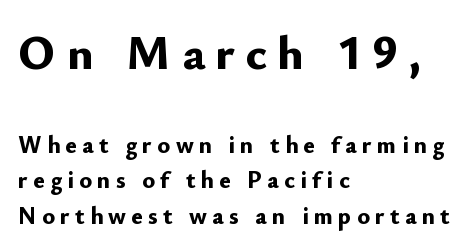
Type style note: lacks serifs. Weight check: bold — yes, fully. Is the lower block the larger one? No — the upper block carries the bigger type. Normally led — the rows are evenly, conventionally spaced. Someone cranked the tracking dial way up on this one. Compared with a centered layout, this one pins lines to the left instead.
